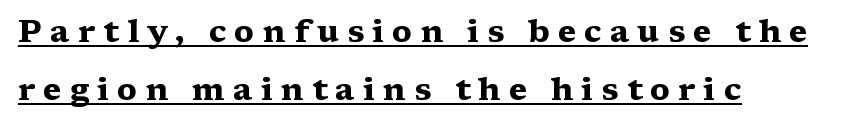
Posture: vertical. You could only call the tracking loose — the letters float apart. A typesetter would label this face a serif. Do the characters align in a grid? No, the font is proportional. Short and long lines alike share a common starting point at left. A continuous stroke trails under the words, as in a hyperlink.
